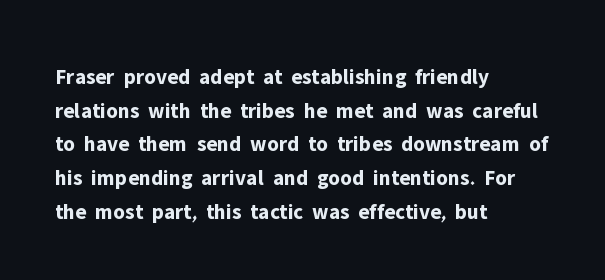
The image shows 22 px bold type, upright; set left-aligned, normal line spacing (1.53x), normal letter spacing, not underlined.
